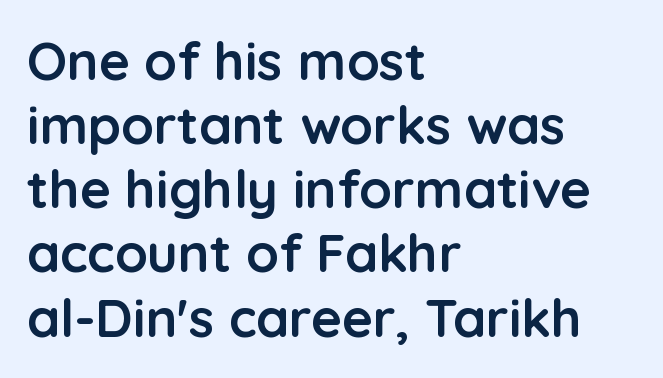
Q: Is the text bold? A: Yes.
Q: Is the text italic (slanted)? A: No, it is upright.
Q: Is the typeface a serif or a sans-serif typeface? A: Sans-serif.
Q: Is the text underlined? A: No.
Q: How is the paragraph aligned? A: Left-aligned.
Q: Is the spacing between letters normal or unusually wide? A: Normal.
Q: Width (condensed, normal, or wide)? A: Normal.
Q: Stroke contrast? A: Low.
Q: x-height? A: Medium.
Q: Monospaced? A: No.
